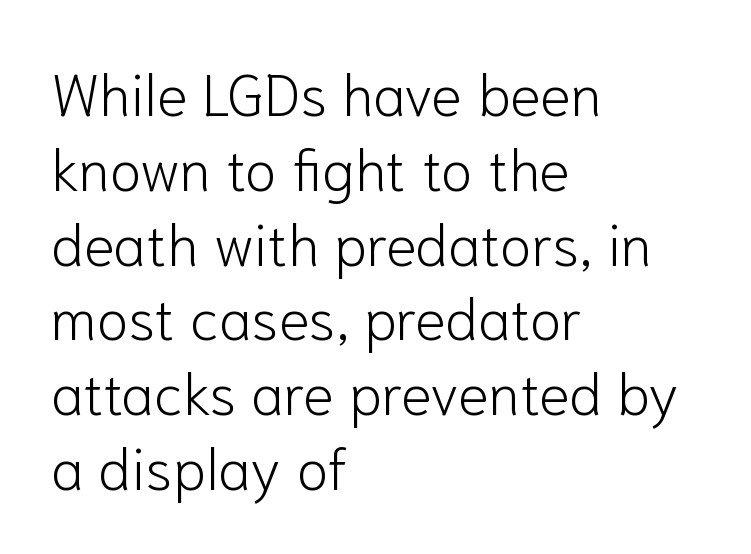
Q: Is the text bold? A: No.
Q: Is the text italic (slanted)? A: No, it is upright.
Q: Is the typeface a serif or a sans-serif typeface? A: Sans-serif.
Q: Is the text underlined? A: No.
Q: How is the paragraph aligned? A: Left-aligned.
Q: Is the spacing between letters normal or unusually wide? A: Normal.
Q: Is the spacing between lines tight, normal or loose? A: Normal.
Q: Width (condensed, normal, or wide)? A: Normal.
Q: Stroke contrast? A: Low.
Q: x-height? A: Medium.
Q: Monospaced? A: No.
